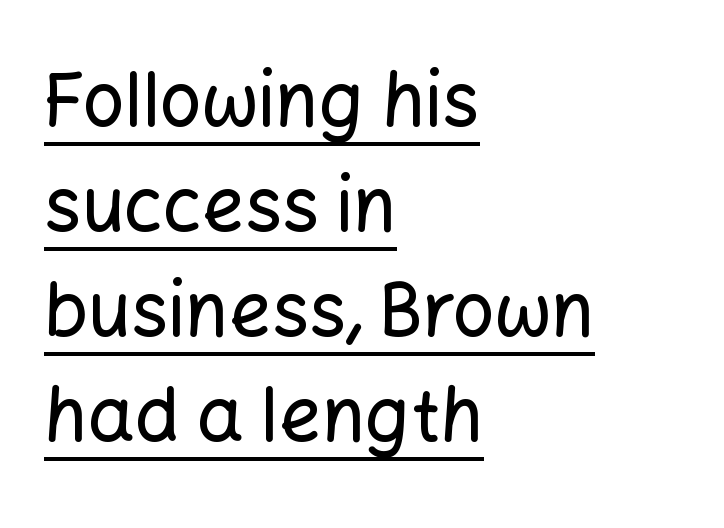
Q: Is the text italic (slanted)? A: No, it is upright.
Q: Is the typeface a serif or a sans-serif typeface? A: Sans-serif.
Q: Is the text underlined? A: Yes.
Q: How is the paragraph aligned? A: Left-aligned.
Q: Is the spacing between letters normal or unusually wide? A: Normal.
Q: Is the spacing between lines tight, normal or loose? A: Normal.
Q: Width (condensed, normal, or wide)? A: Normal.
Q: Stroke contrast? A: Low.
Q: x-height? A: Medium.
Q: Monospaced? A: No.
